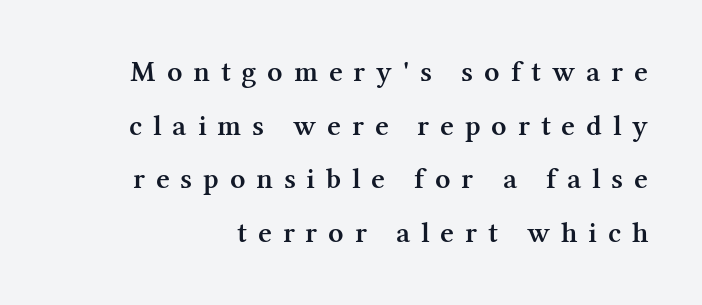
The lettering holds an erect, upright posture throughout. Spacing verdict: proportional, widths tailored to each character. Classification — serif. Glance below the letters and you will spot only blank space.
